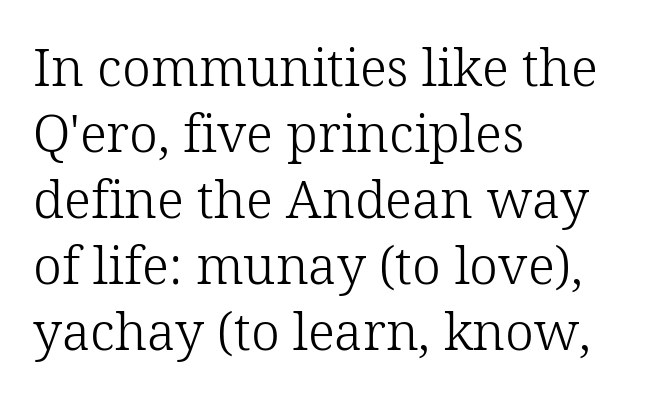
Words float on clear page, feet unadorned. The lines in this sample share a left origin and differ only in where they stop. Nothing heavy about these letters — not bold at all. Regular leading. Upright lettering throughout. Standard letterfit; no display-style spreading of the glyphs.
